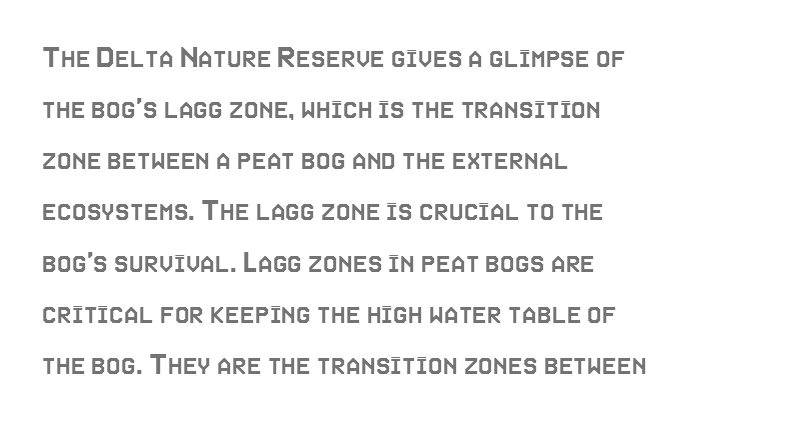
The image shows 33 px condensed type, upright; set left-aligned, normal line spacing (1.55x), normal letter spacing, not underlined; a large x-height.
